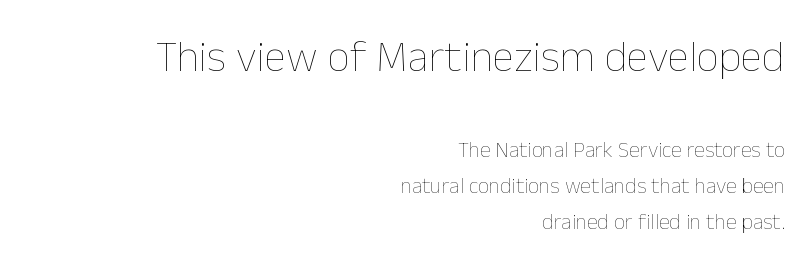
{"italic": "no", "bold": "no", "weight": "thin", "width": "normal", "stroke_contrast": "low", "x_height": "medium", "monospaced": "no", "underline": "no", "align": "right", "line_spacing": "normal", "line_spacing_ratio": 1.65, "letter_spacing": "normal", "letter_spacing_em": 0.0, "larger_block": "first", "size_ratio": 2.0, "glyph_px": 44}
